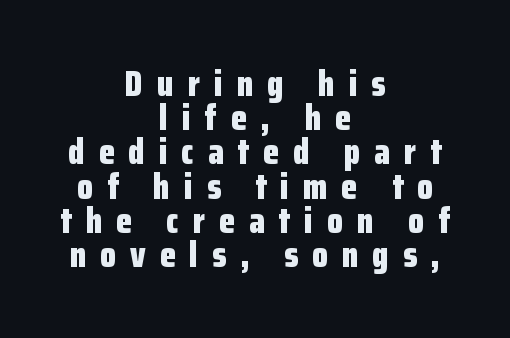
Q: Is the text bold? A: Yes.
Q: Is the text italic (slanted)? A: No, it is upright.
Q: Is the typeface a serif or a sans-serif typeface? A: Sans-serif.
Q: Is the text underlined? A: No.
Q: How is the paragraph aligned? A: Centered.
Q: Is the spacing between letters normal or unusually wide? A: Unusually wide.
Q: Is the spacing between lines tight, normal or loose? A: Tight.
Q: Width (condensed, normal, or wide)? A: Condensed.
Q: Stroke contrast? A: Low.
Q: x-height? A: Medium.
Q: Monospaced? A: No.
